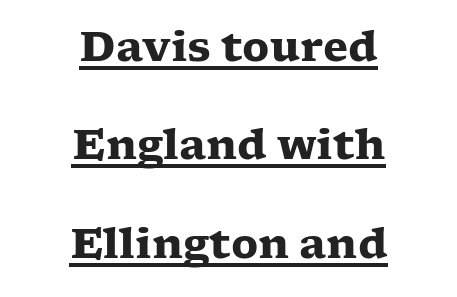
{"serif": "yes", "italic": "no", "bold": "yes", "weight": "heavy", "width": "wide", "stroke_contrast": "low", "x_height": "medium", "monospaced": "no", "underline": "yes", "align": "center", "line_spacing": "loose", "line_spacing_ratio": 2.4, "letter_spacing": "normal", "letter_spacing_em": 0.0, "glyph_px": 41}
